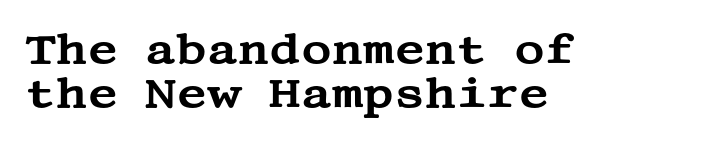
Q: Is the text italic (slanted)? A: No, it is upright.
Q: Is the typeface a serif or a sans-serif typeface? A: Serif.
Q: Is the text underlined? A: No.
Q: How is the paragraph aligned? A: Left-aligned.
Q: Is the spacing between letters normal or unusually wide? A: Normal.
Q: Is the spacing between lines tight, normal or loose? A: Tight.
Q: Width (condensed, normal, or wide)? A: Wide.
Q: Stroke contrast? A: Medium.
Q: x-height? A: Large.
